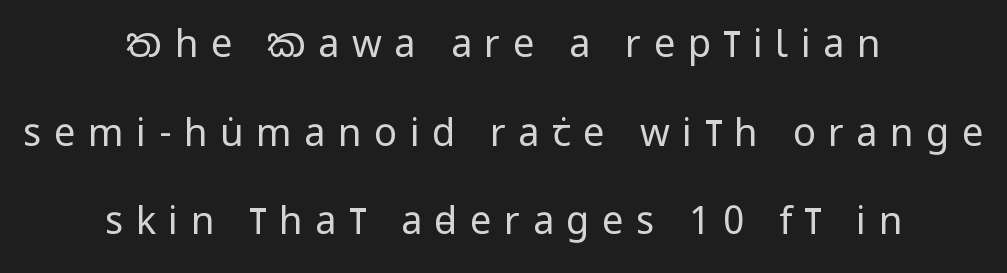
Q: Is the text bold? A: No.
Q: Is the text italic (slanted)? A: No, it is upright.
Q: Is the typeface a serif or a sans-serif typeface? A: Sans-serif.
Q: Is the text underlined? A: No.
Q: How is the paragraph aligned? A: Centered.
Q: Is the spacing between letters normal or unusually wide? A: Unusually wide.
Q: Is the spacing between lines tight, normal or loose? A: Loose.
Q: Width (condensed, normal, or wide)? A: Condensed.
Q: Stroke contrast? A: Low.
Q: x-height? A: Large.
Q: Monospaced? A: No.
